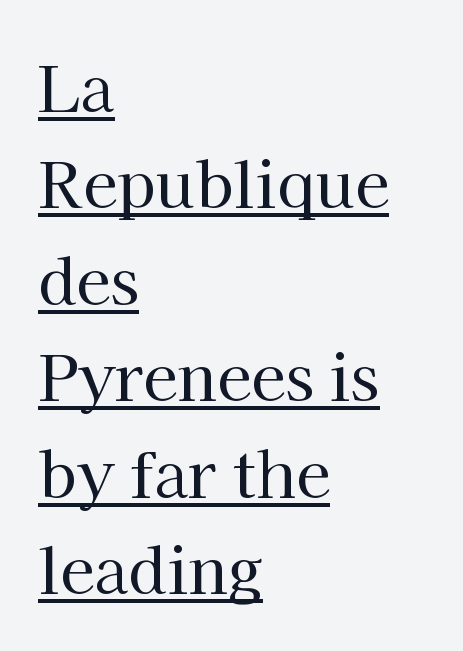
{"serif": "yes", "italic": "no", "bold": "no", "weight": "regular", "width": "normal", "stroke_contrast": "high", "x_height": "medium", "monospaced": "no", "underline": "yes", "align": "left", "line_spacing": "normal", "line_spacing_ratio": 1.53, "letter_spacing": "normal", "letter_spacing_em": 0.0, "glyph_px": 63}
